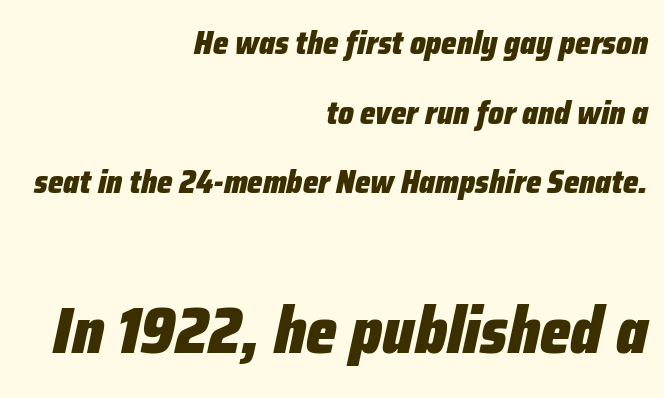
This rendering uses right alignment, leaving the left contour irregular. This layout puts the modest block above and the oversized block below. It's the slanting kind of type. The face used here has the dense, thick strokes of a bold.
